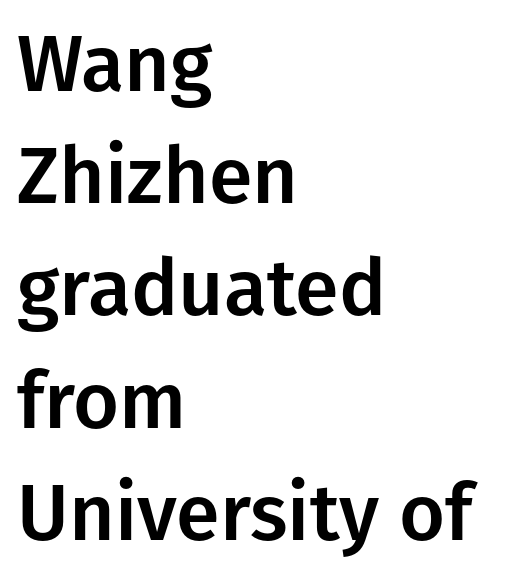
Q: Is the text italic (slanted)? A: No, it is upright.
Q: Is the typeface a serif or a sans-serif typeface? A: Sans-serif.
Q: Is the text underlined? A: No.
Q: How is the paragraph aligned? A: Left-aligned.
Q: Is the spacing between letters normal or unusually wide? A: Normal.
Q: Is the spacing between lines tight, normal or loose? A: Normal.
Q: Width (condensed, normal, or wide)? A: Normal.
Q: Stroke contrast? A: Low.
Q: x-height? A: Medium.
Q: Monospaced? A: No.
